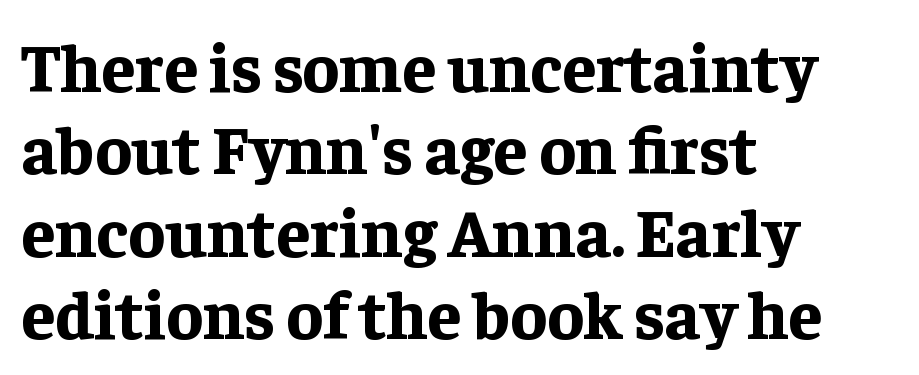
Quick note: underline off. Regarding serifs, this sample has them. Short and long lines alike share a common starting point at left. Heavy-handed strokes throughout: this text is bold.
